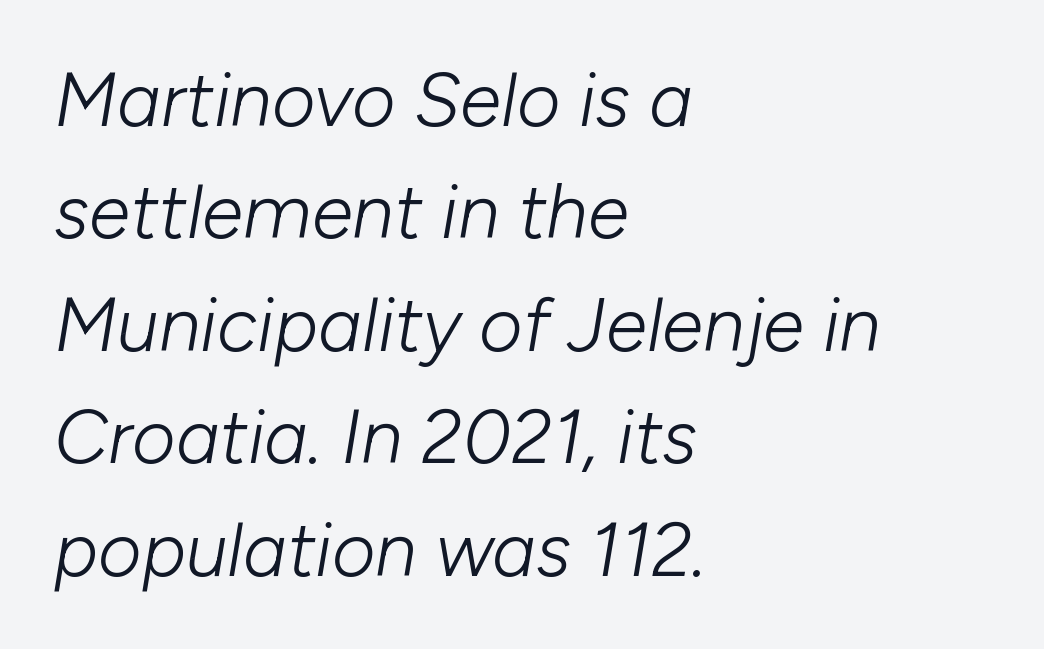
The rendering uses natural spacing where letterforms have individual widths. Notice how the stems are inclined rather than vertical — that's the hallmark of italics. Leading matches the norm, producing a regular column. The string is rendered with underlining switched off.
